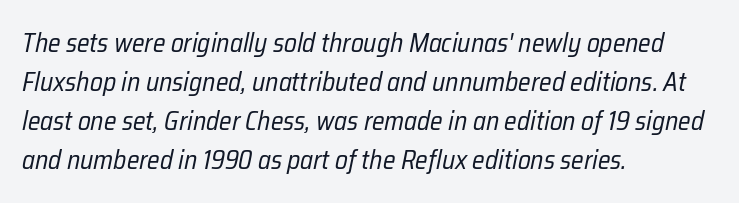
{"italic": "yes", "lean": "right", "slant_degrees": 12, "bold": "no", "underline": "no", "align": "left", "line_spacing": "normal", "line_spacing_ratio": 1.5, "letter_spacing": "normal", "letter_spacing_em": 0.0, "glyph_px": 26}
